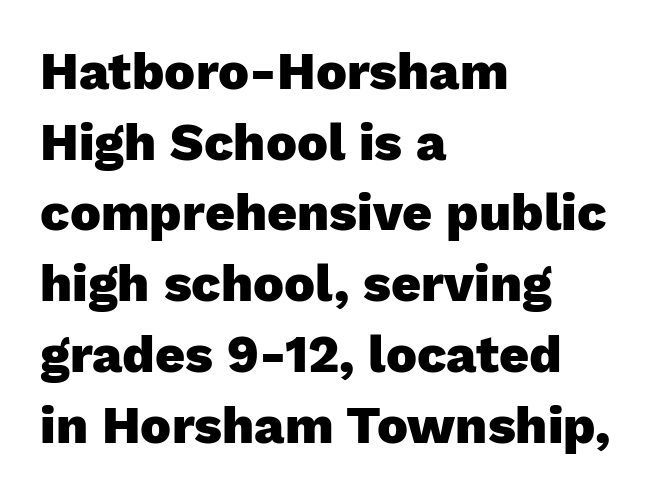
Q: Is the text bold? A: Yes.
Q: Is the text italic (slanted)? A: No, it is upright.
Q: Is the typeface a serif or a sans-serif typeface? A: Sans-serif.
Q: Is the text underlined? A: No.
Q: How is the paragraph aligned? A: Left-aligned.
Q: Is the spacing between letters normal or unusually wide? A: Normal.
Q: Is the spacing between lines tight, normal or loose? A: Normal.
Q: Width (condensed, normal, or wide)? A: Normal.
Q: Stroke contrast? A: Low.
Q: x-height? A: Medium.
Q: Monospaced? A: No.
